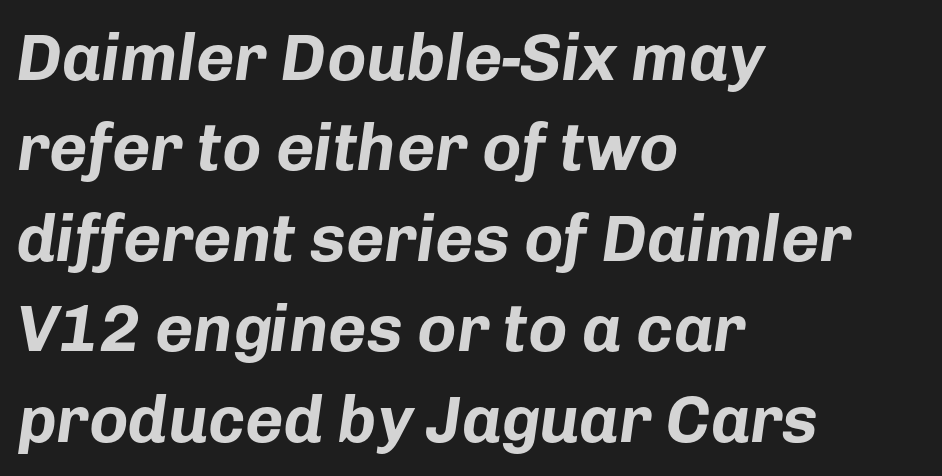
It's the slanting kind of type. Strokes here are thick enough to call this a true bold. Look at the tracking — it's just the regular setting, nothing added. Each letter keeps its own natural width here, so spacing adapts to shape. The baseline area is clear. The paragraph shown leans on its left margin.
